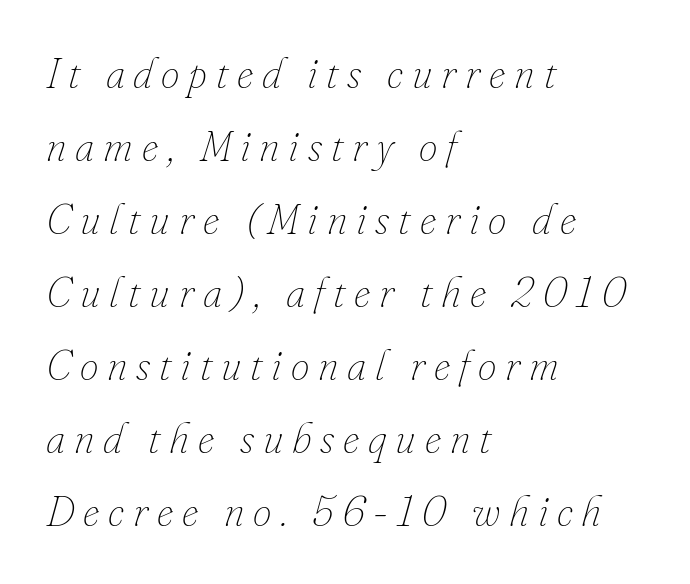
A typesetter would call this proportional, since set widths differ per character. Tracking here is generous; glyphs stand well apart from one another. This rendering uses left alignment, leaving the right contour irregular. Rule under the text: the space is simply empty.
